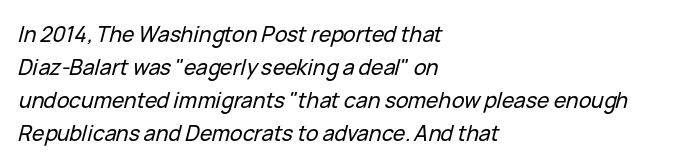
The image shows 21 px text type, italic (leaning right); set left-aligned, normal line spacing (1.57x), normal letter spacing, not underlined.
